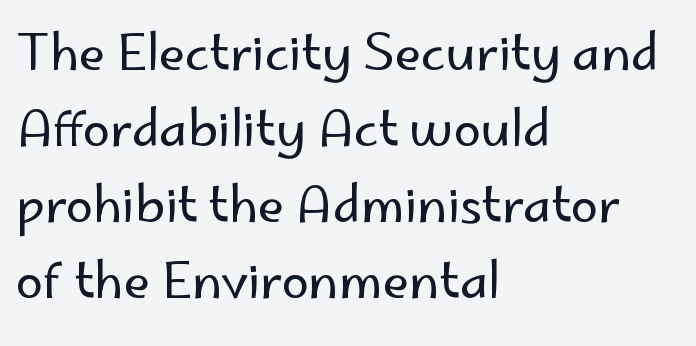
Q: Is the text bold? A: No.
Q: Is the text italic (slanted)? A: No, it is upright.
Q: Is the typeface a serif or a sans-serif typeface? A: Sans-serif.
Q: Is the text underlined? A: No.
Q: How is the paragraph aligned? A: Left-aligned.
Q: Is the spacing between letters normal or unusually wide? A: Normal.
Q: Is the spacing between lines tight, normal or loose? A: Normal.
Q: Width (condensed, normal, or wide)? A: Normal.
Q: Stroke contrast? A: Low.
Q: x-height? A: Small.
Q: Monospaced? A: No.
